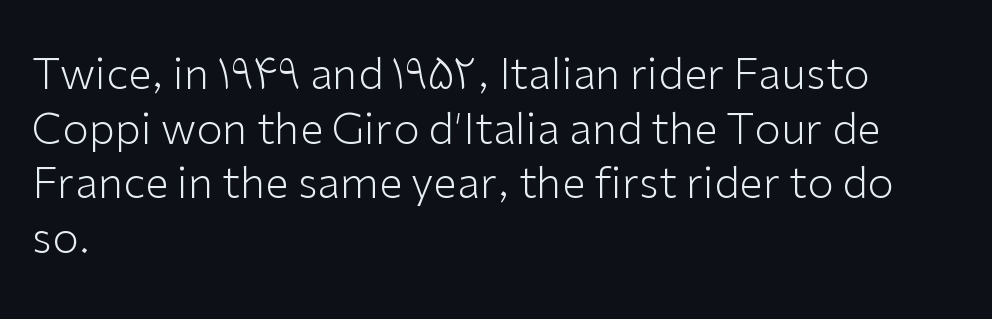
The image shows 43 px light sans-serif type, upright; set left-aligned, normal line spacing (1.27x), normal letter spacing, not underlined; low stroke contrast and a medium x-height.
